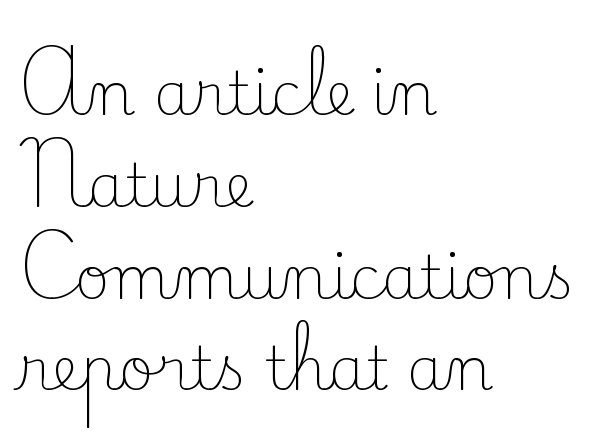
{"serif": "yes", "italic": "no", "bold": "no", "weight": "light", "width": "normal", "stroke_contrast": "low", "x_height": "small", "monospaced": "no", "underline": "no", "align": "left", "line_spacing": "normal", "line_spacing_ratio": 1.53, "letter_spacing": "normal", "letter_spacing_em": 0.0, "glyph_px": 60}
